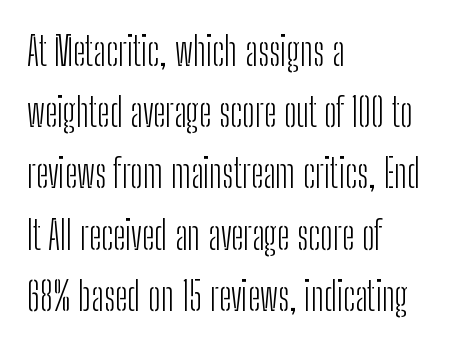
{"serif": "no", "italic": "no", "bold": "no", "weight": "light", "width": "condensed", "stroke_contrast": "low", "x_height": "medium", "monospaced": "no", "underline": "no", "align": "left", "line_spacing": "normal", "line_spacing_ratio": 1.57, "letter_spacing": "normal", "letter_spacing_em": 0.0, "glyph_px": 39}
